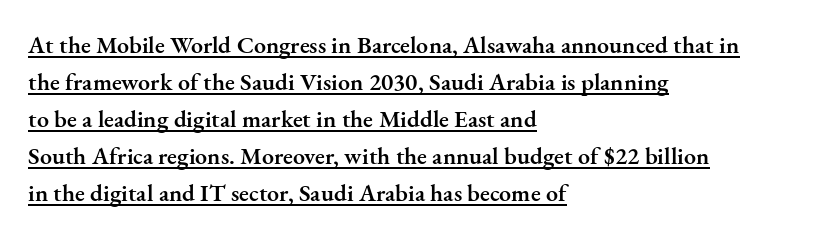
{"italic": "no", "bold": "semi", "underline": "yes", "align": "left", "line_spacing": "normal", "line_spacing_ratio": 1.54, "letter_spacing": "normal", "letter_spacing_em": 0.0, "glyph_px": 24}
